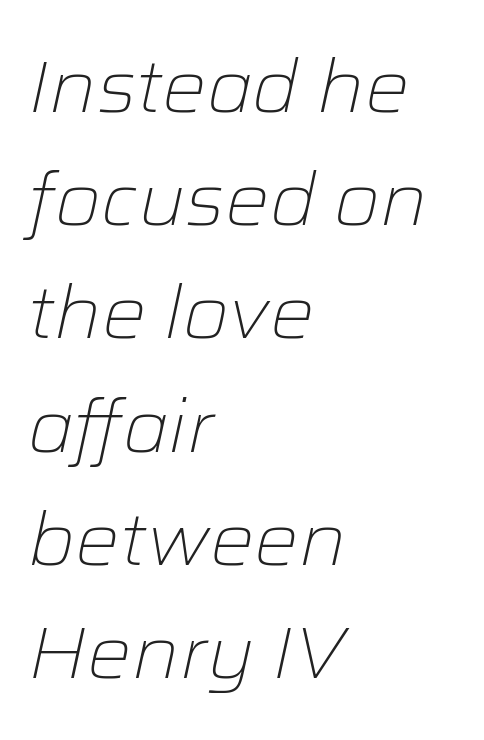
The image shows 74 px light type, italic (leaning right); set left-aligned, normal line spacing (1.53x), normal letter spacing, not underlined; low stroke contrast and a medium x-height.
